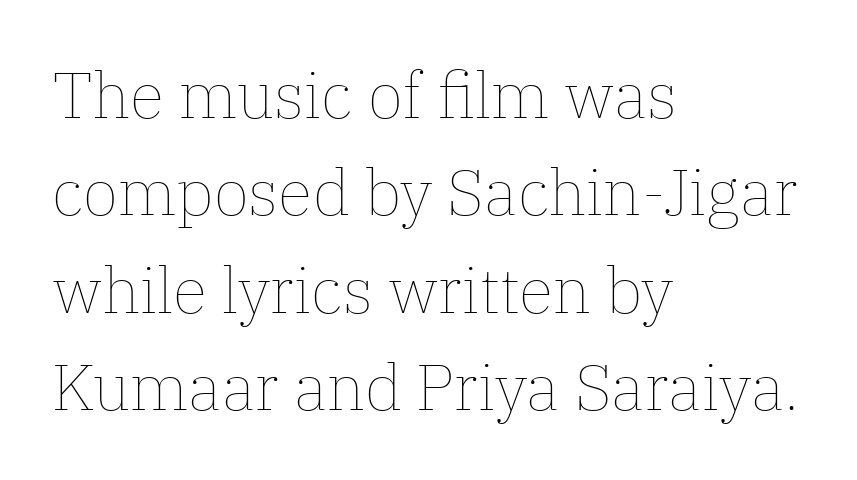
Q: Is the text bold? A: No.
Q: Is the text italic (slanted)? A: No, it is upright.
Q: Is the text underlined? A: No.
Q: How is the paragraph aligned? A: Left-aligned.
Q: Is the spacing between letters normal or unusually wide? A: Normal.
Q: Is the spacing between lines tight, normal or loose? A: Normal.
Q: Width (condensed, normal, or wide)? A: Normal.
Q: Stroke contrast? A: Low.
Q: x-height? A: Medium.
Q: Monospaced? A: No.
